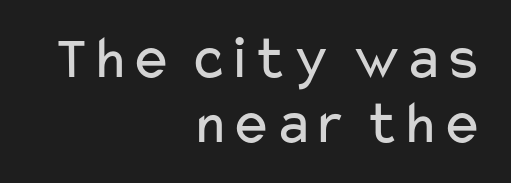
The image shows 62 px regular-weight, wide sans-serif type, upright; set right-aligned, tight line spacing (1.05x), normal letter spacing, not underlined; low stroke contrast and a medium x-height.
